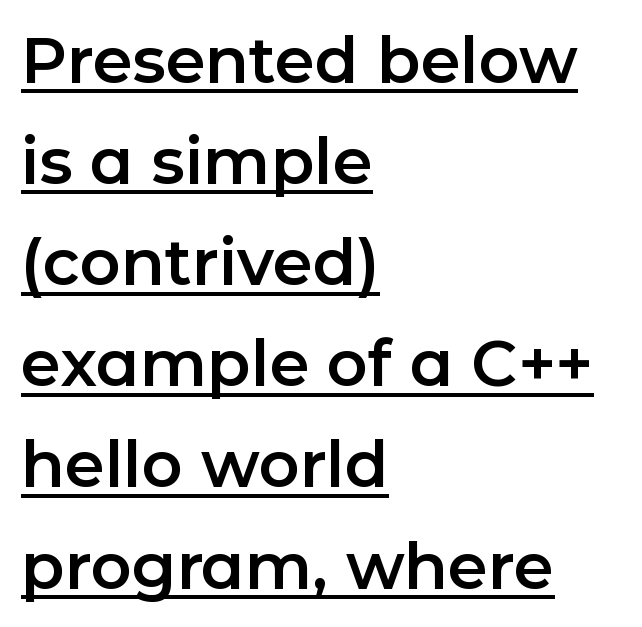
The image shows 64 px sans-serif type, upright; set left-aligned, normal line spacing (1.58x), normal letter spacing, underlined; low stroke contrast and a medium x-height.
